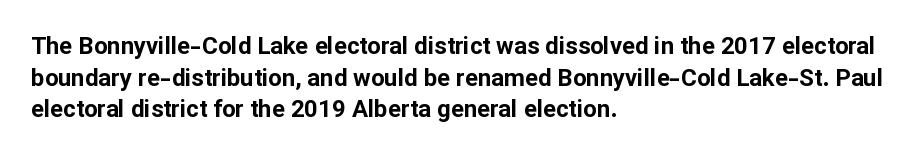
Q: Is the text bold? A: Yes.
Q: Is the text italic (slanted)? A: No, it is upright.
Q: Is the text underlined? A: No.
Q: How is the paragraph aligned? A: Left-aligned.
Q: Is the spacing between letters normal or unusually wide? A: Normal.
Q: Is the spacing between lines tight, normal or loose? A: Normal.
